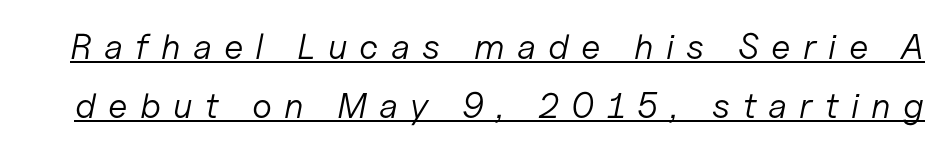
Q: Is the text bold? A: No.
Q: Is the text italic (slanted)? A: Yes, it leans right by about 11 degrees.
Q: Is the text underlined? A: Yes.
Q: Is the spacing between letters normal or unusually wide? A: Unusually wide.
Q: Is the spacing between lines tight, normal or loose? A: Normal.
Q: Width (condensed, normal, or wide)? A: Normal.
Q: Stroke contrast? A: Low.
Q: x-height? A: Medium.
Q: Monospaced? A: No.
